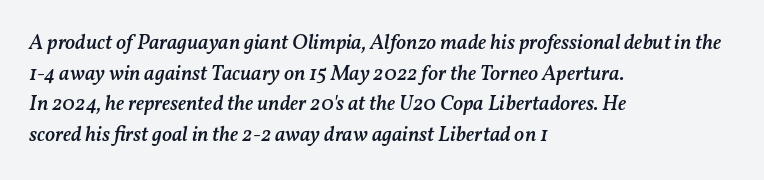
The image shows 21 px text type, italic (leaning right); set left-aligned, normal line spacing (1.46x), normal letter spacing, not underlined.
